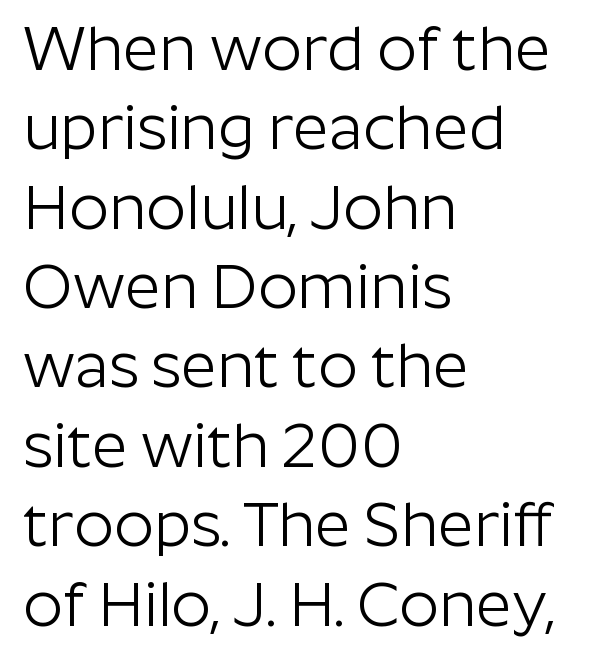
The image shows 62 px light sans-serif type, upright; set left-aligned, normal line spacing (1.28x), normal letter spacing, not underlined; low stroke contrast and a medium x-height.
